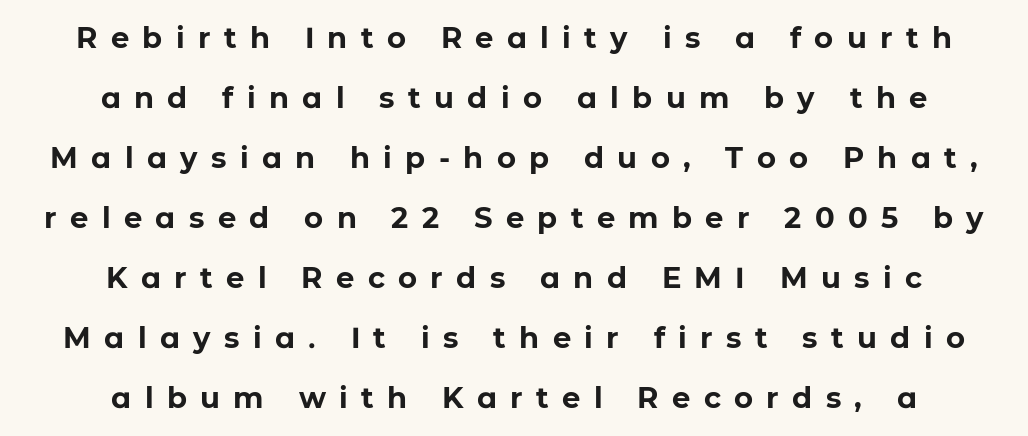
The image shows 29 px bold sans-serif type, upright; set centered, loose line spacing (2.07x), unusually wide letter spacing (+0.46 em), not underlined; low stroke contrast and a medium x-height.
